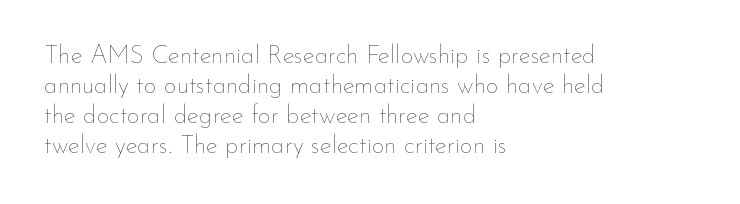
Q: Is the text bold? A: No.
Q: Is the text italic (slanted)? A: No, it is upright.
Q: Is the text underlined? A: No.
Q: How is the paragraph aligned? A: Left-aligned.
Q: Is the spacing between letters normal or unusually wide? A: Normal.
